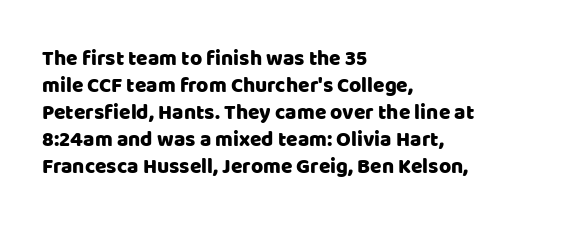
The letters stand straight up with perfectly vertical stems. Tracking here is standard; glyphs follow each other at the usual distance. Whoever set this chose a conventional vertical rhythm. The paragraph has a hard left edge and a soft right edge. Has an underline been added? It has not.
